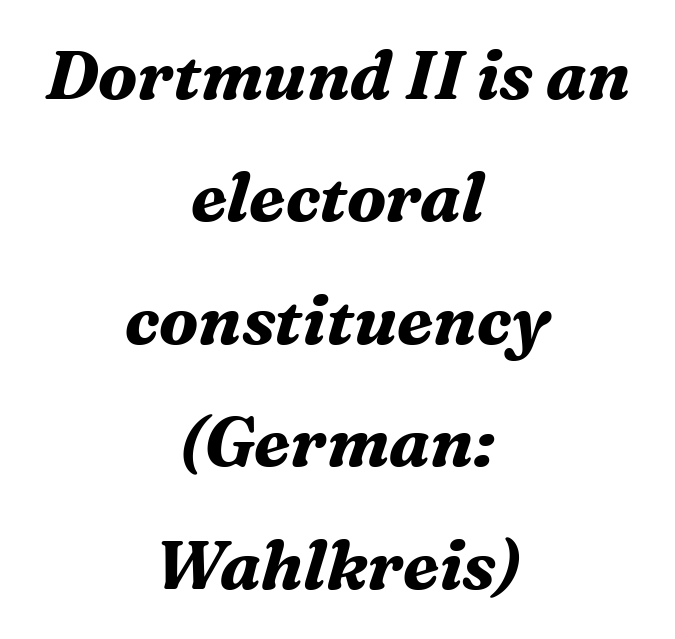
{"serif": "yes", "italic": "yes", "lean": "right", "slant_degrees": 16, "bold": "yes", "weight": "bold", "width": "normal", "stroke_contrast": "medium", "x_height": "medium", "monospaced": "no", "underline": "no", "align": "center", "line_spacing_ratio": 1.8, "letter_spacing": "normal", "letter_spacing_em": 0.0, "glyph_px": 68}
